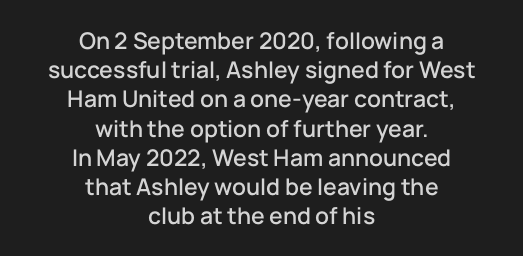
Q: Is the text italic (slanted)? A: No, it is upright.
Q: Is the text underlined? A: No.
Q: How is the paragraph aligned? A: Centered.
Q: Is the spacing between letters normal or unusually wide? A: Normal.
Q: Is the spacing between lines tight, normal or loose? A: Normal.
